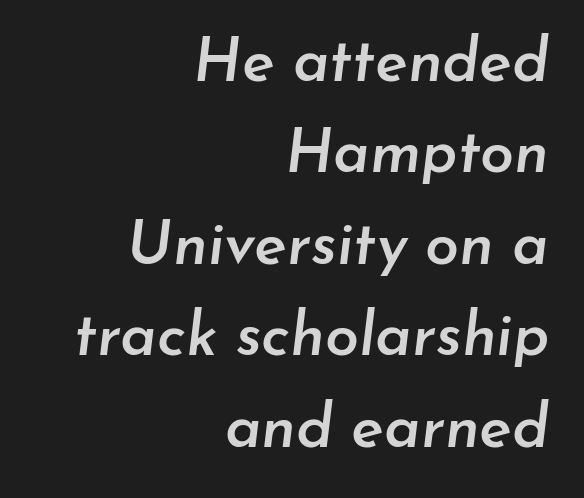
{"italic": "yes", "lean": "right", "slant_degrees": 7, "bold": "semi", "weight": "semibold", "width": "normal", "stroke_contrast": "low", "x_height": "small", "monospaced": "no", "underline": "no", "align": "right", "line_spacing": "normal", "line_spacing_ratio": 1.5, "letter_spacing": "normal", "letter_spacing_em": 0.0, "glyph_px": 61}
